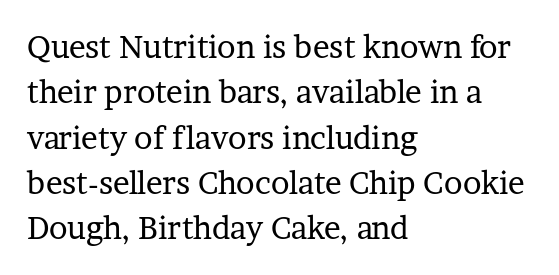
Spacing between characters is what you'd get straight out of the box. Note: serifs present on the glyphs. You could not count columns in this text — the font is proportionally spaced. You can tell it's not italic because the verticals are truly vertical.
